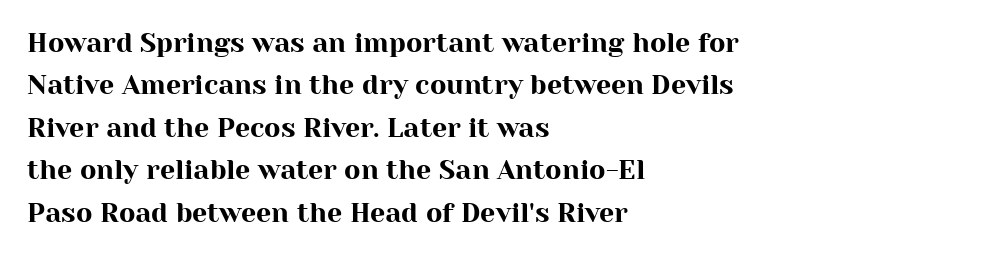
{"italic": "no", "underline": "no", "align": "left", "line_spacing": "normal", "line_spacing_ratio": 1.57, "letter_spacing": "normal", "letter_spacing_em": 0.0, "glyph_px": 27}
